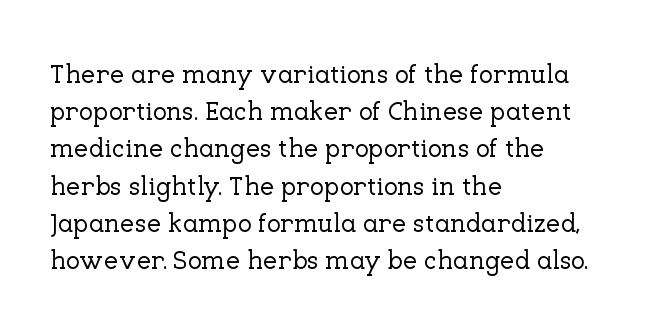
The passage is arranged the way most books set body copy — flush left. No extra tracking has been applied to these lines. You can tell it's not italic because the verticals are truly vertical. The leading is moderate, giving the passage an even texture. The specimen omits any rule beneath the text block's lines.
